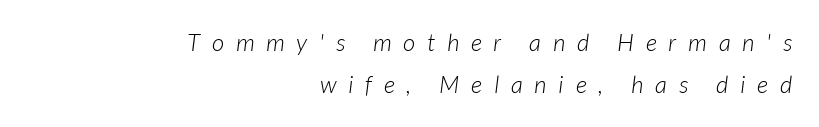
Q: Is the text bold? A: No.
Q: Is the text italic (slanted)? A: Yes, it leans right by about 7 degrees.
Q: Is the text underlined? A: No.
Q: How is the paragraph aligned? A: Right-aligned.
Q: Is the spacing between letters normal or unusually wide? A: Unusually wide.
